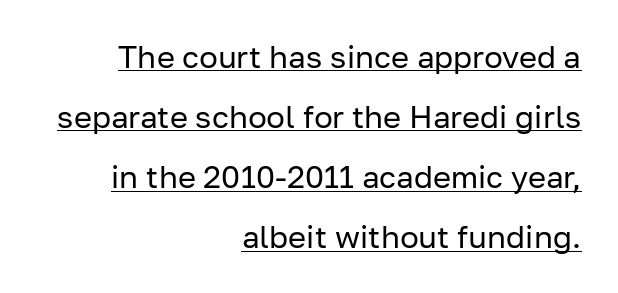
The gaps between neighbouring characters are ordinary and unremarkable. The face looks like a standard text weight, possibly lighter. The string is rendered with underlining switched on. Classification — sans serif.
